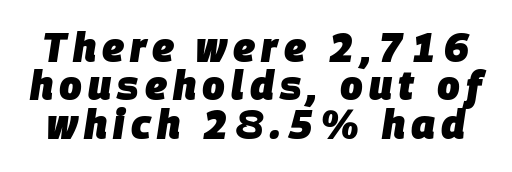
Think of a printed novel: that variable character pitch is what you see here. The glyphs are unaccompanied by any horizontal stroke below them. How would I describe the line gaps? Narrow and economical. The text carries the slant typical of an italic or oblique font.
